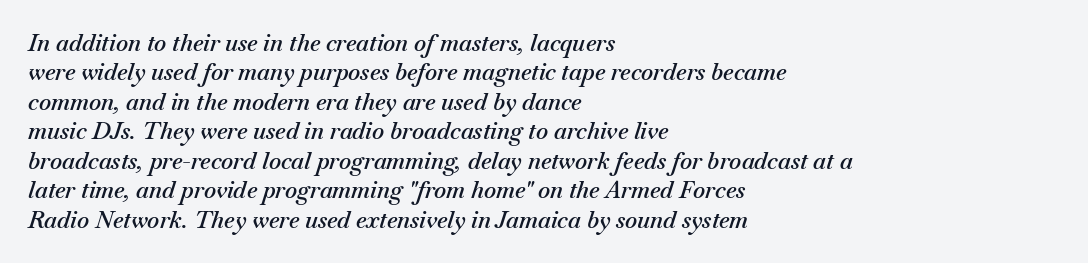
{"italic": "yes", "lean": "right", "slant_degrees": 18, "bold": "semi", "underline": "no", "align": "left", "line_spacing": "normal", "line_spacing_ratio": 1.28, "letter_spacing": "normal", "letter_spacing_em": 0.0, "glyph_px": 23}
